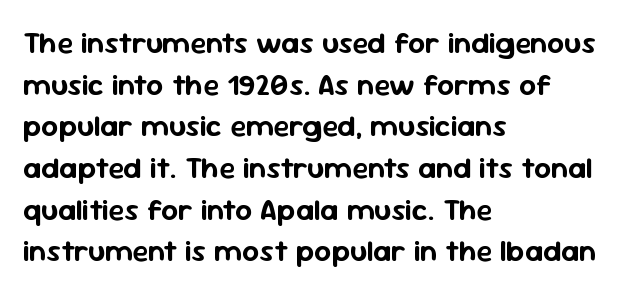
The letters advance in unequal steps, a hallmark of proportional type. This rendering features lettering with no underline. Honestly, the row spacing looks completely unremarkable. This sample is left-justified, so line endings fall wherever the words run out.
